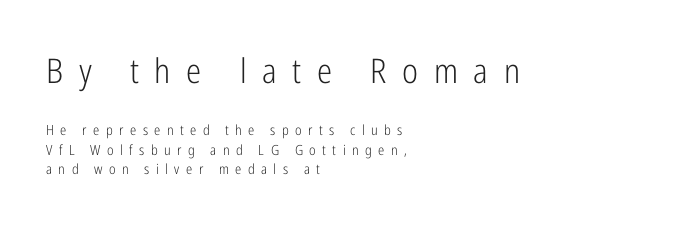
{"serif": "no", "italic": "no", "bold": "no", "weight": "light", "width": "condensed", "stroke_contrast": "low", "x_height": "medium", "monospaced": "no", "underline": "no", "align": "left", "line_spacing": "normal", "line_spacing_ratio": 1.39, "letter_spacing": "wide", "letter_spacing_em": 0.46, "larger_block": "first", "size_ratio": 2.43, "glyph_px": 34}
